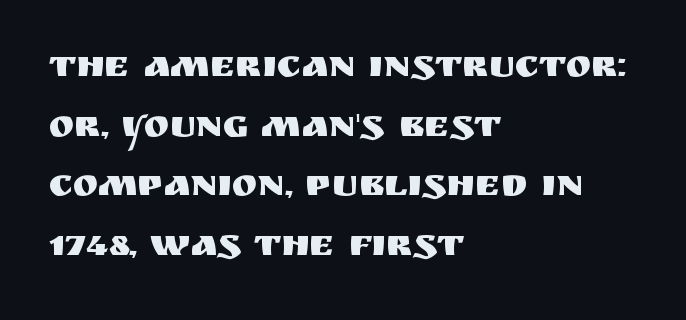
Q: Is the text italic (slanted)? A: No, it is upright.
Q: Is the typeface a serif or a sans-serif typeface? A: Sans-serif.
Q: Is the text underlined? A: No.
Q: How is the paragraph aligned? A: Left-aligned.
Q: Is the spacing between letters normal or unusually wide? A: Normal.
Q: Is the spacing between lines tight, normal or loose? A: Normal.
Q: Width (condensed, normal, or wide)? A: Normal.
Q: Stroke contrast? A: Medium.
Q: x-height? A: Large.
Q: Monospaced? A: No.
